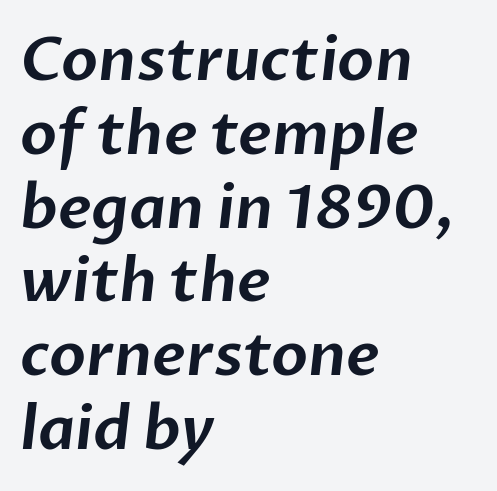
{"serif": "no", "width": "normal", "stroke_contrast": "low", "x_height": "medium", "monospaced": "no", "underline": "no", "align": "left", "line_spacing_ratio": 1.23, "letter_spacing": "normal", "letter_spacing_em": 0.0, "glyph_px": 60}
